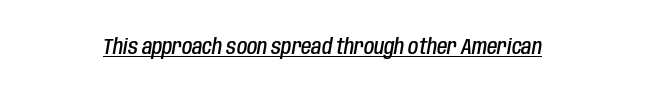
A fair bit of extra ink — the face is semibold, not bold. The letters are slanted; this is an italic face. Looks like someone drew a line under every word here. Look at the tracking — it's just the regular setting, nothing added.
